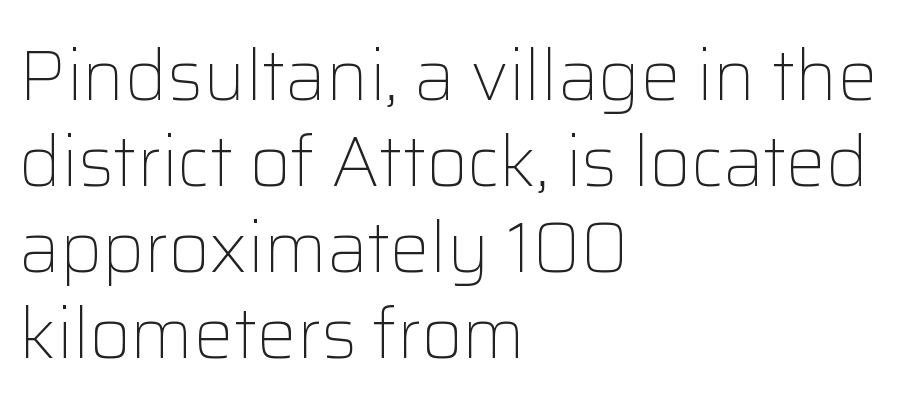
Q: Is the text bold? A: No.
Q: Is the text italic (slanted)? A: No, it is upright.
Q: Is the typeface a serif or a sans-serif typeface? A: Sans-serif.
Q: Is the text underlined? A: No.
Q: How is the paragraph aligned? A: Left-aligned.
Q: Is the spacing between letters normal or unusually wide? A: Normal.
Q: Width (condensed, normal, or wide)? A: Normal.
Q: Stroke contrast? A: Low.
Q: x-height? A: Medium.
Q: Monospaced? A: No.
